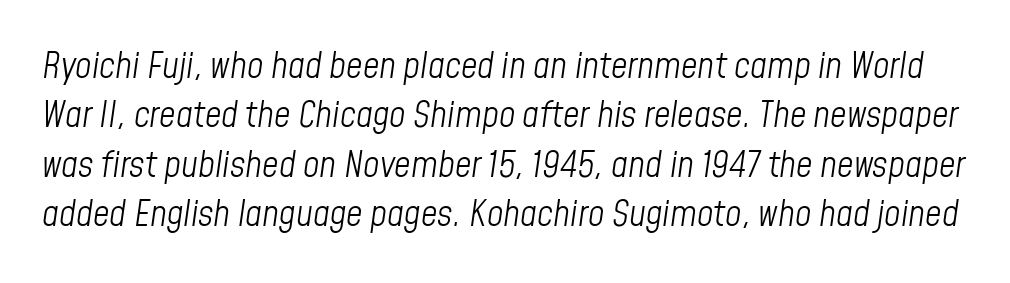
{"italic": "yes", "lean": "right", "slant_degrees": 8, "bold": "no", "weight": "light", "width": "condensed", "stroke_contrast": "low", "x_height": "medium", "monospaced": "no", "underline": "no", "line_spacing": "normal", "line_spacing_ratio": 1.37, "letter_spacing": "normal", "letter_spacing_em": 0.0, "glyph_px": 36}
